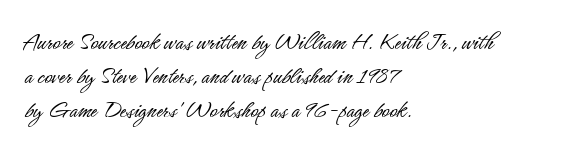
Descenders are the only things crossing below the line. All the whitespace from short lines collects on the right. The letters sit at their default tracking, neither squeezed nor spread.
